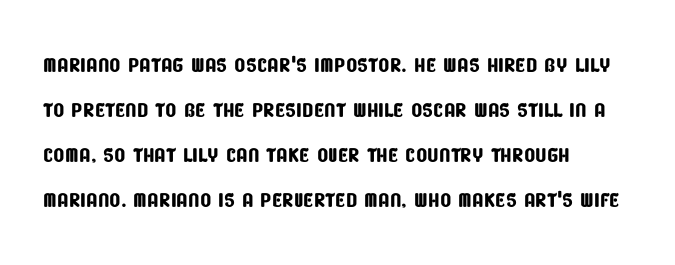
The image shows 29 px condensed sans-serif type; set left-aligned, normal line spacing (1.55x), normal letter spacing, not underlined; low stroke contrast and a large x-height.
